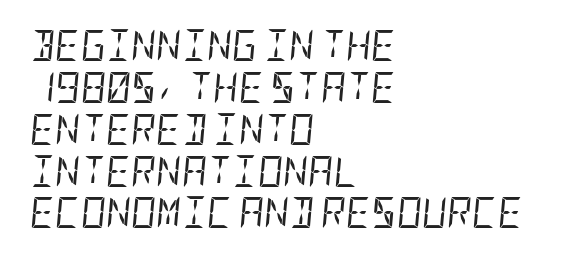
{"italic": "yes", "lean": "right", "slant_degrees": 5, "bold": "no", "weight": "regular", "width": "condensed", "stroke_contrast": "low", "x_height": "large", "underline": "no", "align": "left", "line_spacing": "normal", "line_spacing_ratio": 1.35, "letter_spacing": "normal", "letter_spacing_em": 0.0, "glyph_px": 31}
